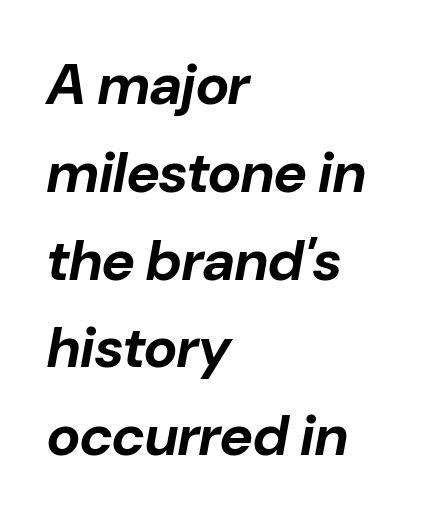
{"italic": "yes", "lean": "right", "slant_degrees": 10, "bold": "yes", "weight": "bold", "width": "normal", "stroke_contrast": "low", "x_height": "medium", "monospaced": "no", "underline": "no", "align": "left", "line_spacing": "normal", "line_spacing_ratio": 1.54, "letter_spacing": "normal", "letter_spacing_em": 0.0, "glyph_px": 57}
